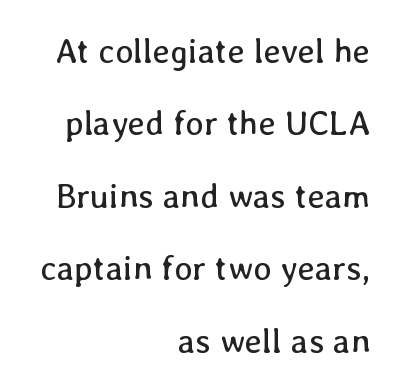
The image shows 34 px regular-weight type, upright; set right-aligned, loose line spacing (2.13x), normal letter spacing, not underlined; low stroke contrast and a medium x-height.
